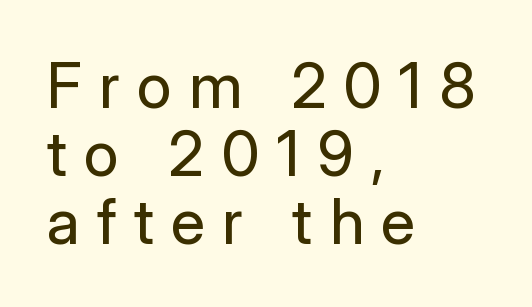
The image shows 62 px regular-weight sans-serif type, upright; set left-aligned, tight line spacing (1.1x), unusually wide letter spacing (+0.28 em), not underlined; low stroke contrast and a medium x-height.
